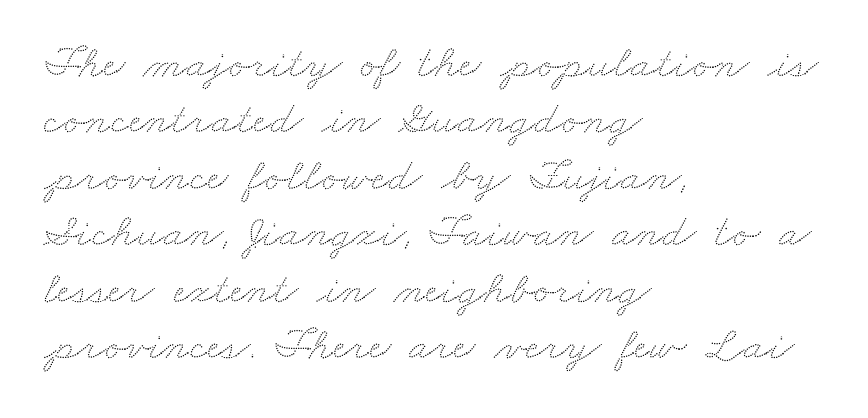
{"width": "wide", "stroke_contrast": "low", "x_height": "small", "monospaced": "no", "underline": "no", "align": "left", "line_spacing_ratio": 1.2, "letter_spacing": "normal", "letter_spacing_em": 0.0, "glyph_px": 47}
